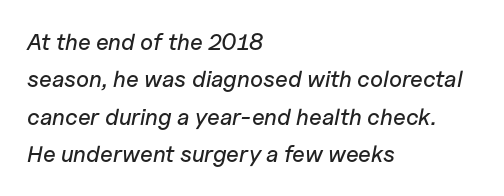
Plain, unruled lines of type. Leftover space on each line is placed entirely after the last word. These lines were composed using italics. Does extra space separate the letters? No, they use regular spacing. One glance says typical: line gaps are just what's usual.
